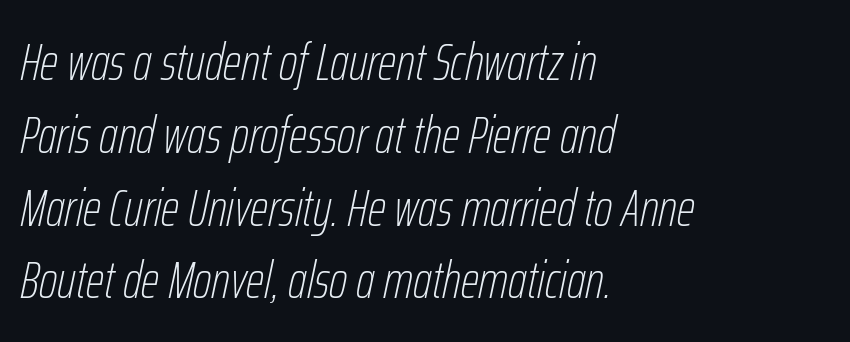
The image shows 52 px thin, condensed type, italic (leaning right); set left-aligned, normal line spacing (1.4x), normal letter spacing, not underlined; low stroke contrast and a medium x-height.
